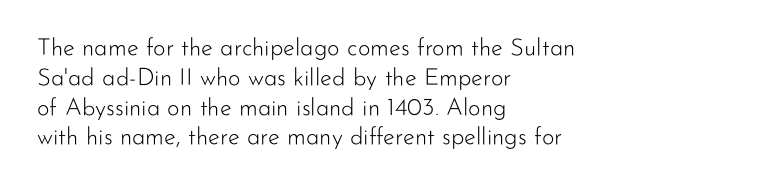
The image shows 24 px text type, upright; set left-aligned, line spacing 1.24x, normal letter spacing, not underlined.
